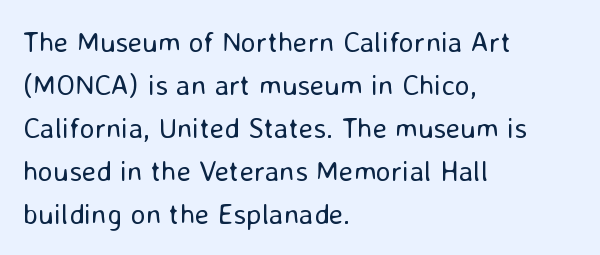
The lines are quadded left. Spacing verdict: proportional, widths tailored to each character. Rows of type keep a routine distance in the vertical direction. Font category for this specimen: sans-serif. The axis of the letterforms is exactly vertical.
